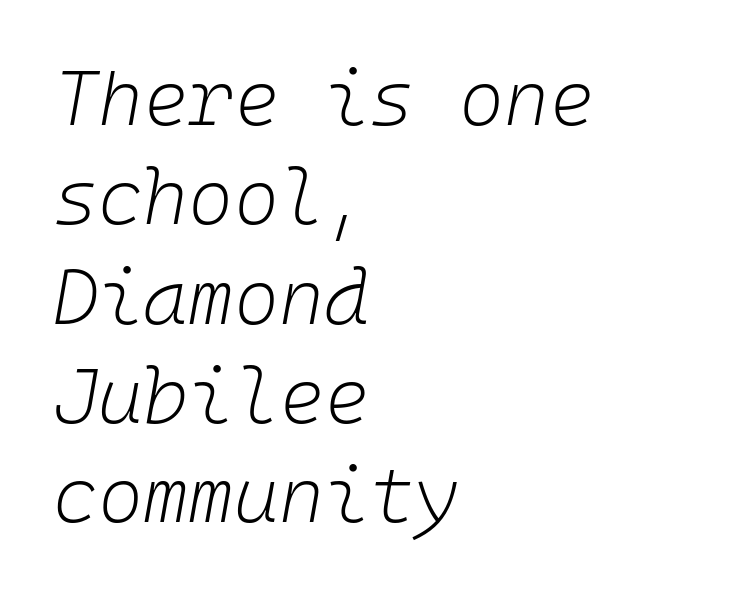
The image shows 77 px light type, italic (leaning right), monospaced; set left-aligned, normal line spacing (1.29x), normal letter spacing, not underlined; low stroke contrast and a medium x-height.
